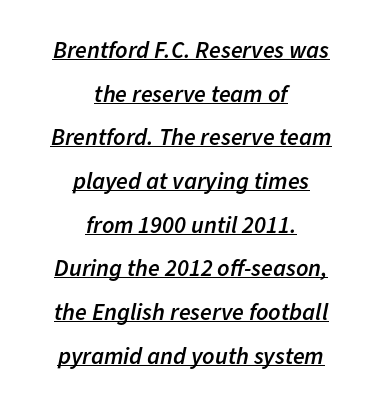
Q: Is the text bold? A: Semi-bold.
Q: Is the text italic (slanted)? A: Yes, it leans right by about 11 degrees.
Q: Is the text underlined? A: Yes.
Q: How is the paragraph aligned? A: Centered.
Q: Is the spacing between letters normal or unusually wide? A: Normal.
